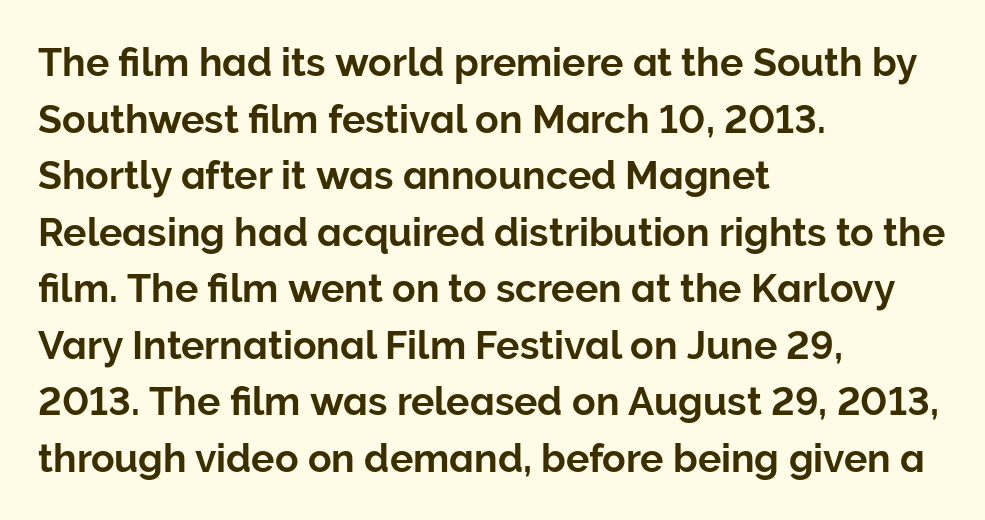
{"serif": "no", "italic": "no", "width": "normal", "stroke_contrast": "low", "x_height": "medium", "monospaced": "no", "underline": "no", "align": "left", "line_spacing": "normal", "line_spacing_ratio": 1.45, "letter_spacing": "normal", "letter_spacing_em": 0.0, "glyph_px": 39}
